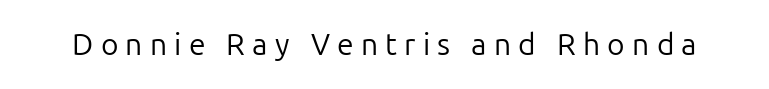
The image shows 30 px regular-weight sans-serif type, upright; set unusually wide letter spacing (+0.24 em), not underlined; low stroke contrast and a medium x-height.
